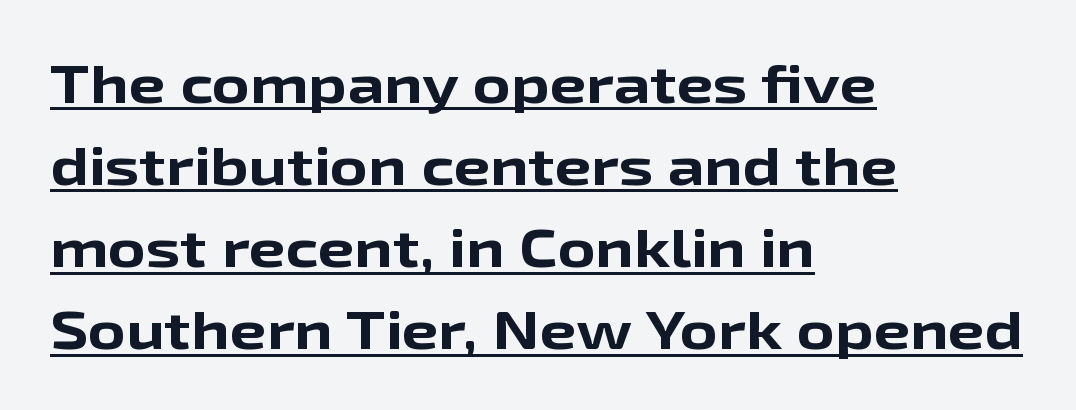
Q: Is the text bold? A: Yes.
Q: Is the text italic (slanted)? A: No, it is upright.
Q: Is the typeface a serif or a sans-serif typeface? A: Sans-serif.
Q: Is the text underlined? A: Yes.
Q: How is the paragraph aligned? A: Left-aligned.
Q: Is the spacing between letters normal or unusually wide? A: Normal.
Q: Is the spacing between lines tight, normal or loose? A: Normal.
Q: Width (condensed, normal, or wide)? A: Wide.
Q: Stroke contrast? A: Low.
Q: x-height? A: Medium.
Q: Monospaced? A: No.
